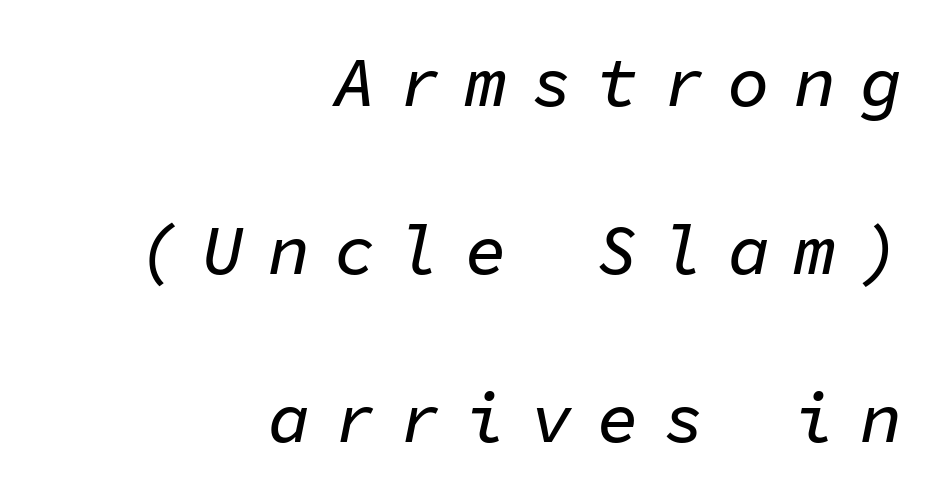
{"italic": "yes", "lean": "right", "slant_degrees": 11, "width": "normal", "stroke_contrast": "low", "x_height": "medium", "monospaced": "yes", "underline": "no", "align": "right", "line_spacing": "loose", "line_spacing_ratio": 2.4, "letter_spacing": "wide", "letter_spacing_em": 0.34, "glyph_px": 70}
